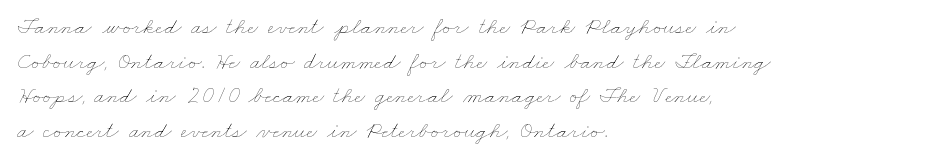
The image shows 24 px text type; set left-aligned, normal line spacing (1.44x), normal letter spacing, not underlined.
